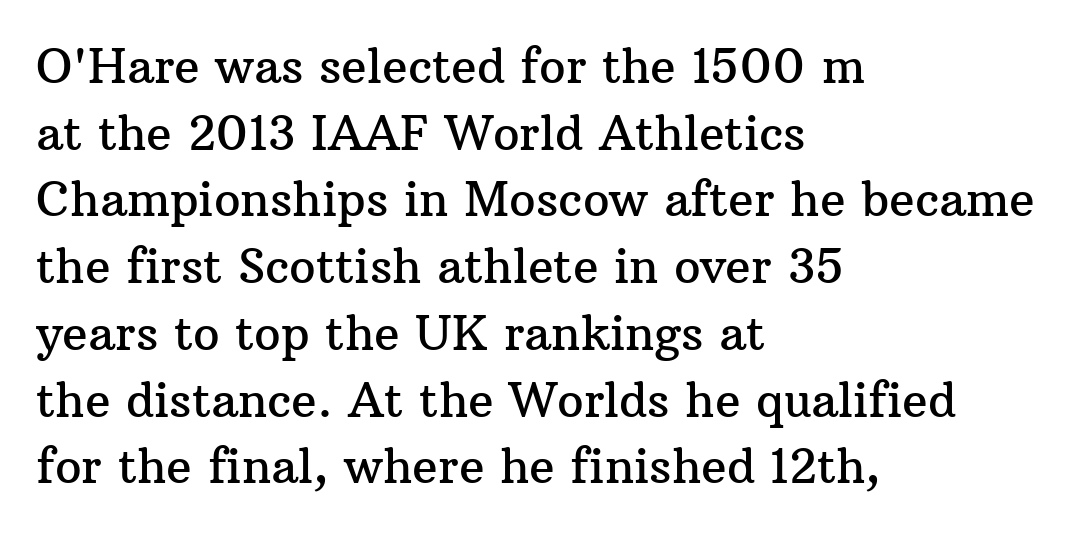
{"serif": "yes", "italic": "no", "width": "normal", "stroke_contrast": "medium", "x_height": "medium", "monospaced": "no", "underline": "no", "align": "left", "line_spacing": "normal", "line_spacing_ratio": 1.42, "letter_spacing": "normal", "letter_spacing_em": 0.0, "glyph_px": 47}
